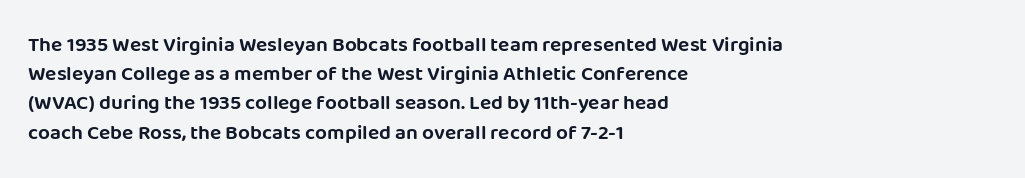
Each word holds together tightly as a unit, with standard inter-letter gaps. Left-aligned paragraph, ragged on the right. The vertical gap from one line to the next is medium. Nope, not italic — everything's standing straight. Check the space under the baseline: it is left empty.
